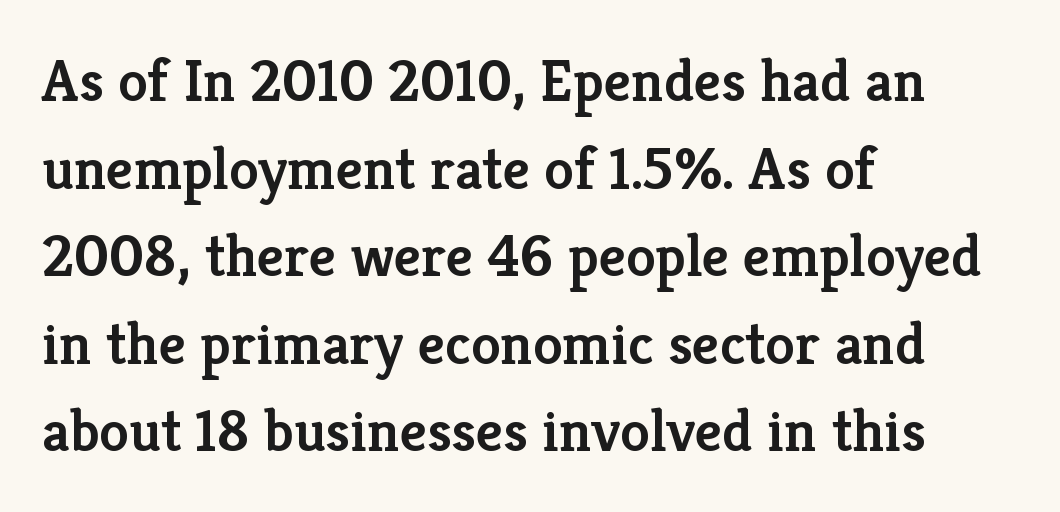
The passage shown is semibold, sitting just below true bold. These lines sit exactly where default settings would place them. Posture: upright roman. Is this a sans? No — the strokes have serifs. The rendering anchors every line to the left-hand side.
